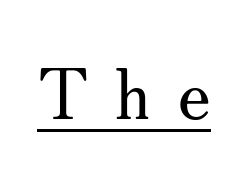
The gaps between neighbouring characters are conspicuously large. The rendered words wear a rule along their underside. The type family on display is of the serif kind. No letter is thick-stroked: the sample isn't bold. This is roman type, the default non-slanted kind.
